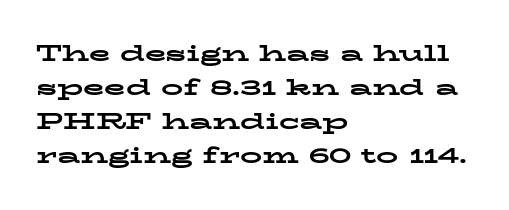
Q: Is the text bold? A: Yes.
Q: Is the text italic (slanted)? A: No, it is upright.
Q: Is the text underlined? A: No.
Q: How is the paragraph aligned? A: Left-aligned.
Q: Is the spacing between letters normal or unusually wide? A: Normal.
Q: Is the spacing between lines tight, normal or loose? A: Normal.
